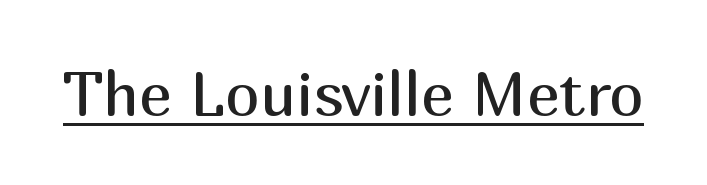
Every word sits above its own underline. Weight: regular or lighter. Quick note: not italic, upright. Inter-character spacing is left at the font's built-in metrics. Do the characters align in a grid? No, the font is proportional. Each letter's strokes conclude bluntly, with no projecting serifs.
